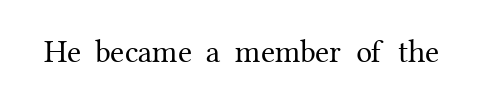
Has an underline been added? It has not. This sample has the flowing, uneven cadence of proportional lettering. No italicization has been applied; the sample stays upright. Serif or sans? Serif — the stroke terminals have little feet. Ink coverage per letter is moderate at most. How are the letters spaced? Ordinarily, with no added tracking.
